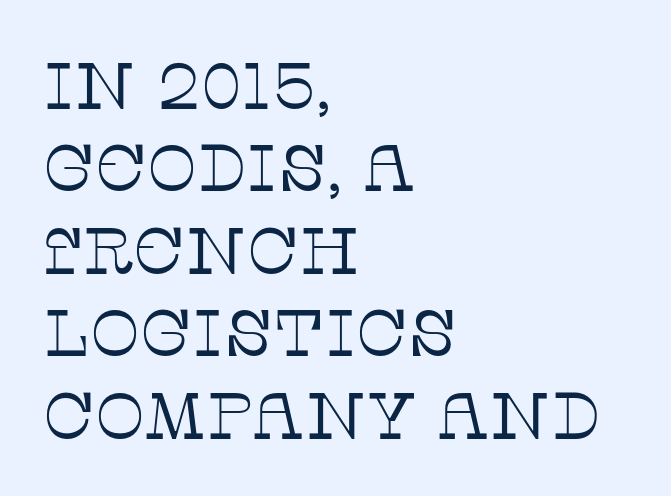
Q: Is the text bold? A: No.
Q: Is the text italic (slanted)? A: No, it is upright.
Q: Is the typeface a serif or a sans-serif typeface? A: Serif.
Q: Is the text underlined? A: No.
Q: How is the paragraph aligned? A: Left-aligned.
Q: Is the spacing between letters normal or unusually wide? A: Normal.
Q: Is the spacing between lines tight, normal or loose? A: Normal.
Q: Width (condensed, normal, or wide)? A: Normal.
Q: Stroke contrast? A: Low.
Q: x-height? A: Large.
Q: Monospaced? A: No.
